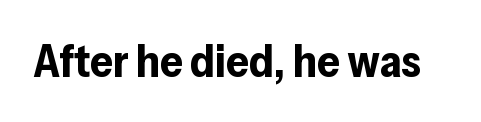
Students, note that the glyphs here touch the page at normal intervals. Varying glyph widths throughout — classic text-font behaviour. Typographically, this falls in the sans-serif category. Thick stems and heavy bowls — unmistakably bold. The letters stand straight up with perfectly vertical stems. The zone under the glyphs is completely vacant.
